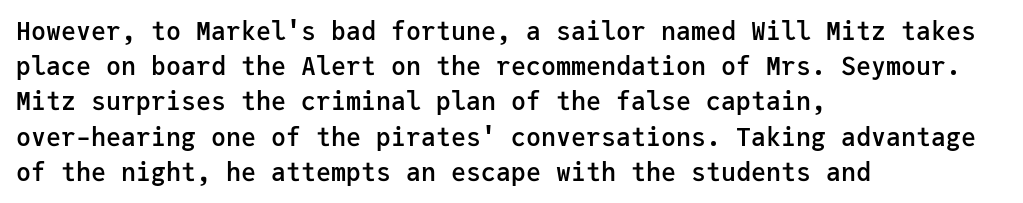
Q: Is the text bold? A: Semi-bold.
Q: Is the text italic (slanted)? A: No, it is upright.
Q: Is the text underlined? A: No.
Q: How is the paragraph aligned? A: Left-aligned.
Q: Is the spacing between letters normal or unusually wide? A: Normal.
Q: Is the spacing between lines tight, normal or loose? A: Normal.
